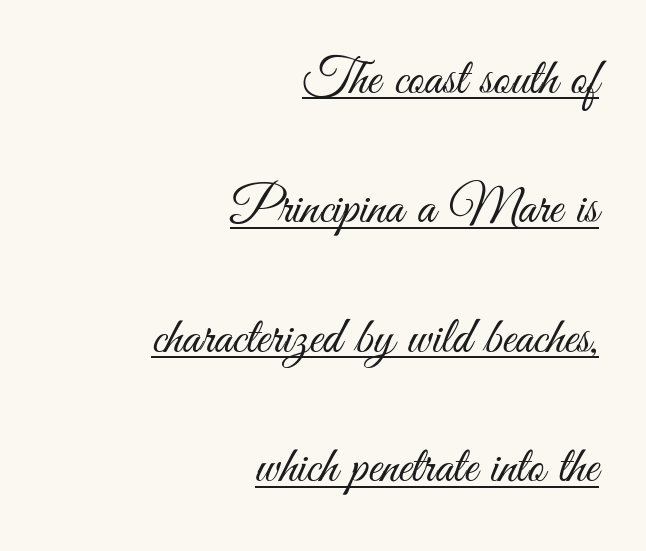
{"serif": "no", "bold": "no", "weight": "light", "width": "condensed", "stroke_contrast": "medium", "x_height": "small", "monospaced": "no", "underline": "yes", "align": "right", "line_spacing": "loose", "line_spacing_ratio": 2.49, "letter_spacing": "normal", "letter_spacing_em": 0.0, "glyph_px": 52}
